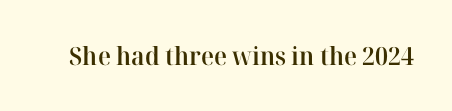
{"italic": "no", "bold": "semi", "underline": "no", "letter_spacing": "normal", "letter_spacing_em": 0.0, "glyph_px": 25}
